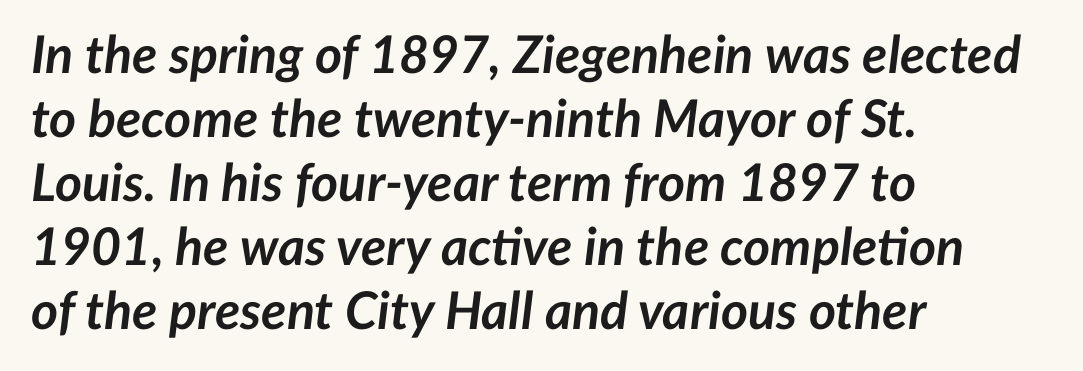
Typeset ragged right — the left edge is the straight one. As a designer I'd log this as weight 700, bold. Words appear dense and cohesive because spacing is normal. Italic? Definitely — the glyphs are oblique. The passage shown is typed in a proportional face where columns would drift.
